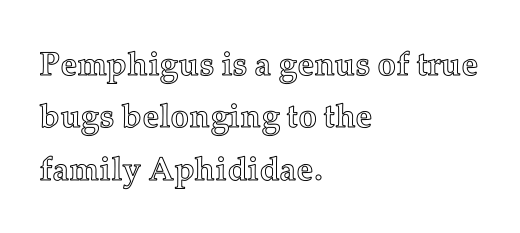
No italicization has been applied; the sample stays upright. Underlining? Definitely not there. Caption: multi-line text, flush left, ragged right. Here the designer chose a conventional face with non-uniform glyph widths. Compared with typical paragraphs, the rows here are spaced about the same.
